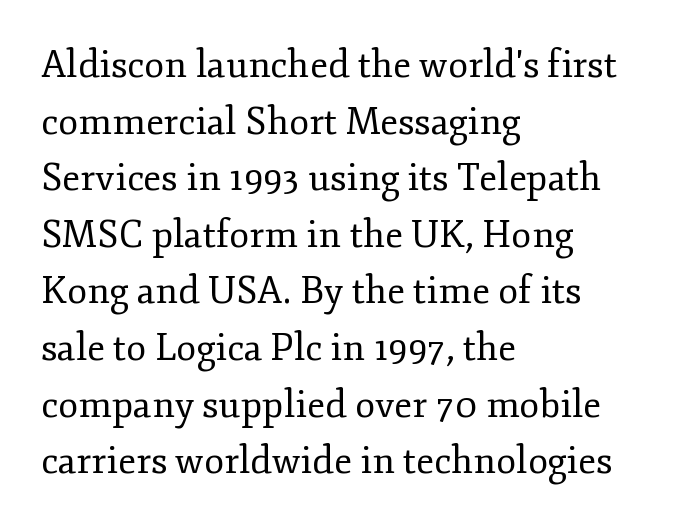
The image shows 37 px regular-weight serif type, upright; set left-aligned, normal line spacing (1.53x), normal letter spacing, not underlined; low stroke contrast and a small x-height.
